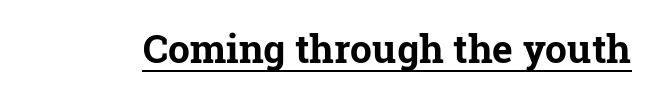
Q: Is the text bold? A: Yes.
Q: Is the text italic (slanted)? A: No, it is upright.
Q: Is the typeface a serif or a sans-serif typeface? A: Serif.
Q: Is the text underlined? A: Yes.
Q: Is the spacing between letters normal or unusually wide? A: Normal.
Q: Width (condensed, normal, or wide)? A: Normal.
Q: Stroke contrast? A: Low.
Q: x-height? A: Medium.
Q: Monospaced? A: No.
